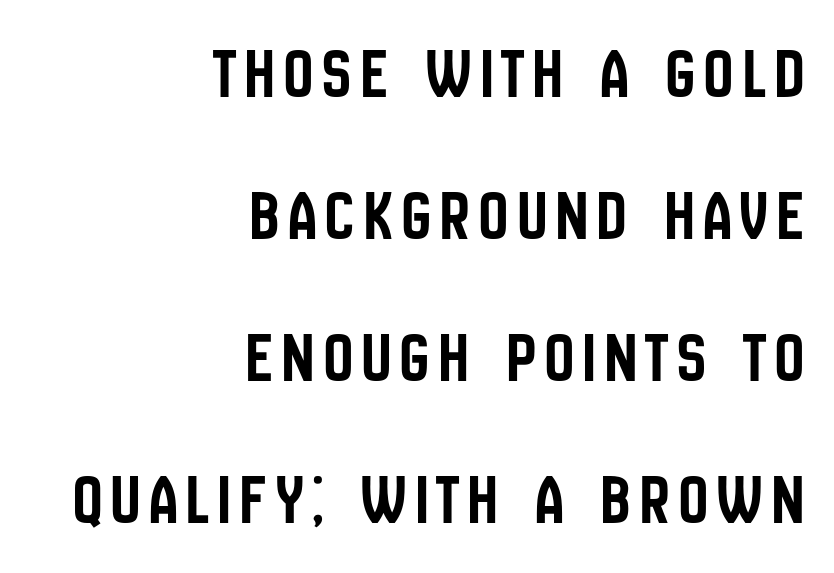
Q: Is the text italic (slanted)? A: No, it is upright.
Q: Is the typeface a serif or a sans-serif typeface? A: Sans-serif.
Q: Is the text underlined? A: No.
Q: How is the paragraph aligned? A: Right-aligned.
Q: Is the spacing between lines tight, normal or loose? A: Loose.
Q: Width (condensed, normal, or wide)? A: Condensed.
Q: Stroke contrast? A: Low.
Q: x-height? A: Large.
Q: Monospaced? A: No.
